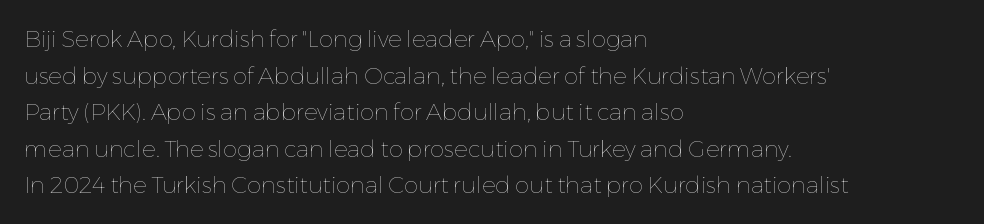
Notice how descenders clear the ascenders below comfortably — that's standard leading. Heft: none added — not bold. Posture: upright roman. The tracking reads as untouched default to a designer's eye. If you drew a ruler down the left edge, every line would touch it.
